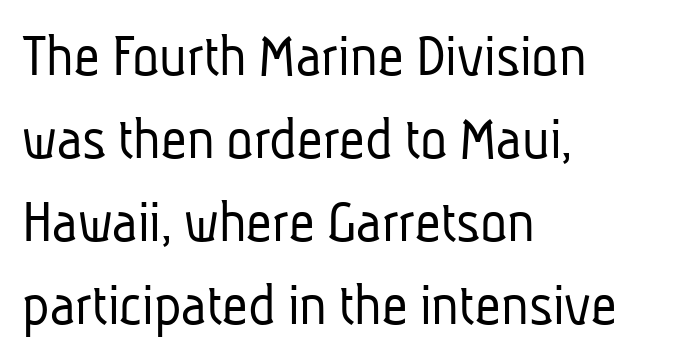
Q: Is the text bold? A: No.
Q: Is the typeface a serif or a sans-serif typeface? A: Sans-serif.
Q: Is the text underlined? A: No.
Q: How is the paragraph aligned? A: Left-aligned.
Q: Is the spacing between letters normal or unusually wide? A: Normal.
Q: Is the spacing between lines tight, normal or loose? A: Normal.
Q: Width (condensed, normal, or wide)? A: Condensed.
Q: Stroke contrast? A: Low.
Q: x-height? A: Medium.
Q: Monospaced? A: No.
